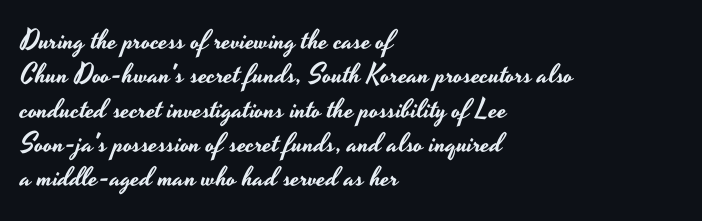
{"underline": "no", "align": "left", "line_spacing": "normal", "line_spacing_ratio": 1.27, "letter_spacing": "normal", "letter_spacing_em": 0.0, "glyph_px": 27}
